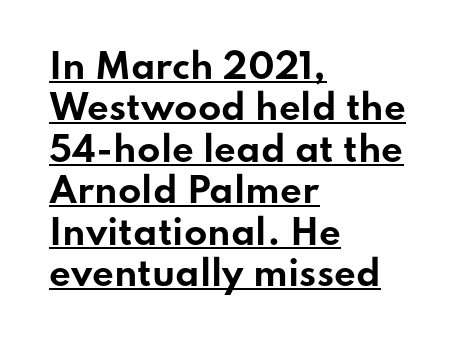
The font is running at its bold setting. A classic flush-left, rag-right setting is used for this passage. This is sans-serif lettering, the kind often seen on screens and signage. This is the regular roman posture of the typeface. Looks like someone drew a line under every word here. The letters advance in unequal steps, a hallmark of proportional type.
